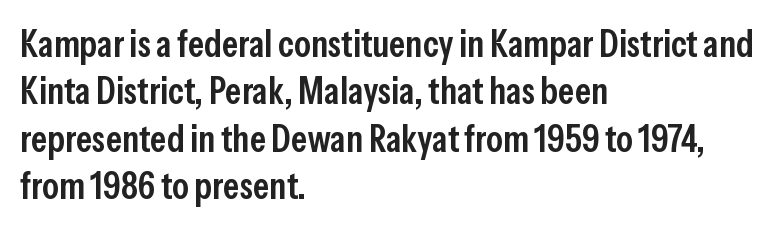
The image shows 38 px semibold, condensed sans-serif type, upright; set left-aligned, normal line spacing (1.25x), normal letter spacing, not underlined; low stroke contrast and a medium x-height.
